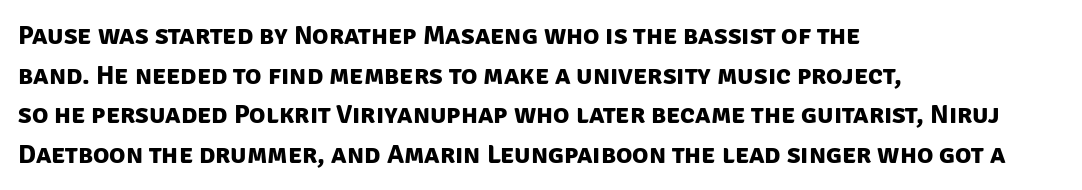
How heavy is the stroke? Heavy — this is a bold. Does the leading feel generous? No, just average. Clear beneath every line of the passage. In terms of letterspacing, this is plain default setting.
